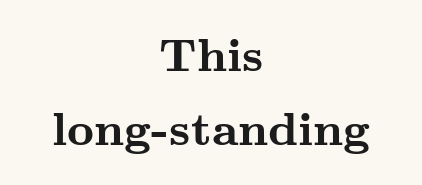
{"serif": "yes", "italic": "no", "bold": "yes", "weight": "semibold", "width": "wide", "stroke_contrast": "medium", "x_height": "small", "monospaced": "no", "underline": "no", "align": "center", "line_spacing": "normal", "line_spacing_ratio": 1.58, "letter_spacing": "normal", "letter_spacing_em": 0.0, "glyph_px": 47}
